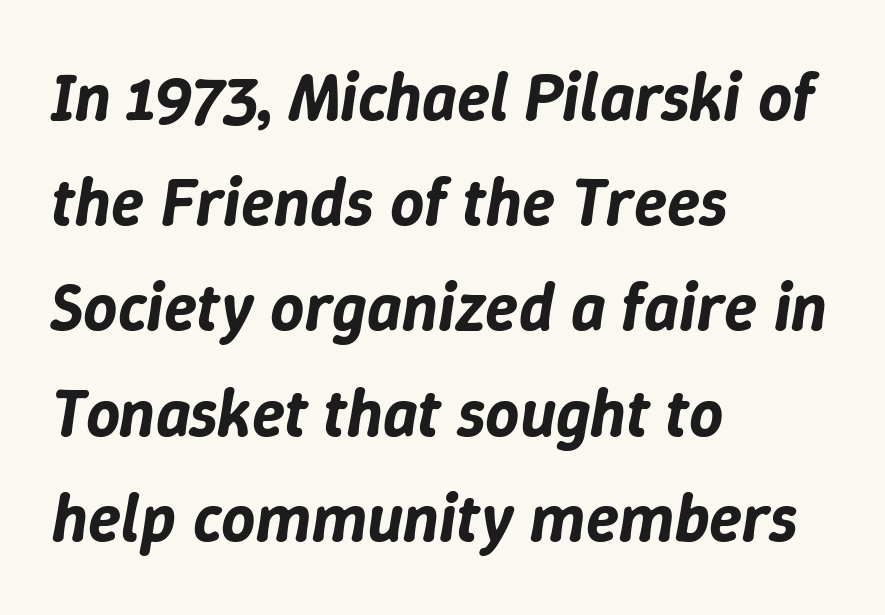
Q: Is the text italic (slanted)? A: Yes, it leans right by about 9 degrees.
Q: Is the text underlined? A: No.
Q: How is the paragraph aligned? A: Left-aligned.
Q: Is the spacing between letters normal or unusually wide? A: Normal.
Q: Is the spacing between lines tight, normal or loose? A: Normal.
Q: Width (condensed, normal, or wide)? A: Normal.
Q: Stroke contrast? A: Low.
Q: x-height? A: Medium.
Q: Monospaced? A: No.
